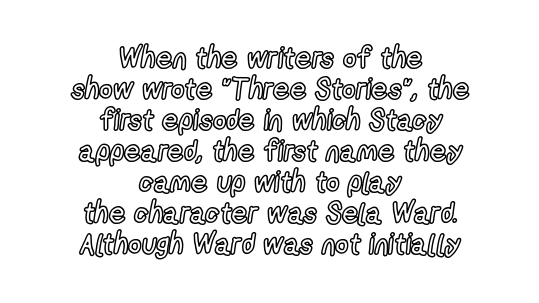
The image shows 29 px condensed type; set centered, tight line spacing (1.07x), normal letter spacing, not underlined; a medium x-height.
